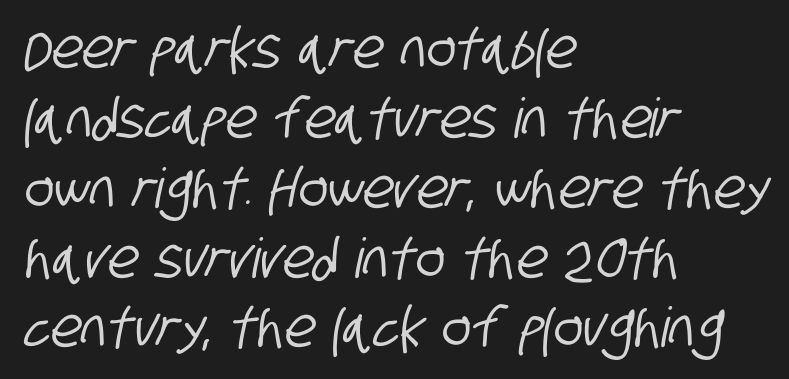
Q: Is the typeface a serif or a sans-serif typeface? A: Sans-serif.
Q: Is the text underlined? A: No.
Q: How is the paragraph aligned? A: Left-aligned.
Q: Is the spacing between letters normal or unusually wide? A: Normal.
Q: Is the spacing between lines tight, normal or loose? A: Normal.
Q: Width (condensed, normal, or wide)? A: Condensed.
Q: Stroke contrast? A: Low.
Q: x-height? A: Large.
Q: Monospaced? A: No.
